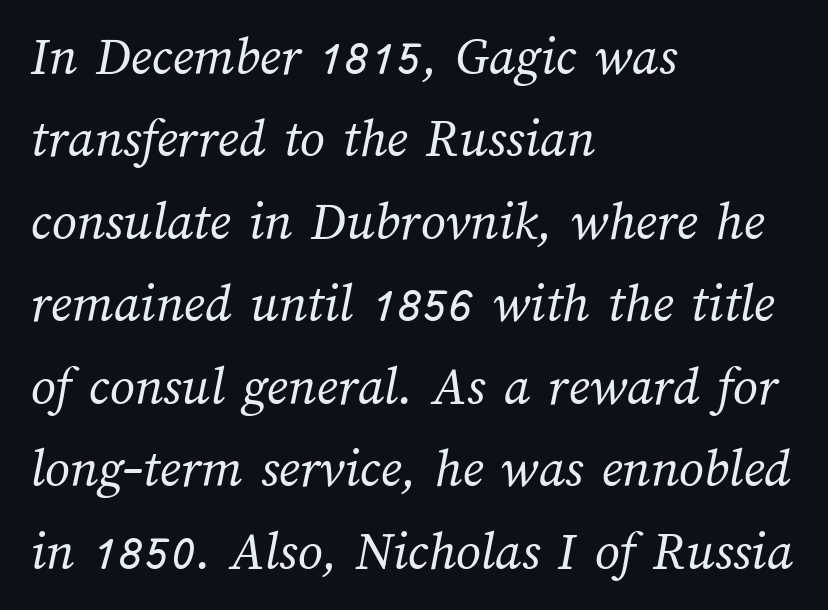
You could not count columns in this text — the font is proportionally spaced. A normal amount of white space separates one row of letters from the next. The lines in this sample share a left origin and differ only in where they stop. Unmarked baselines from the first word to the last.
